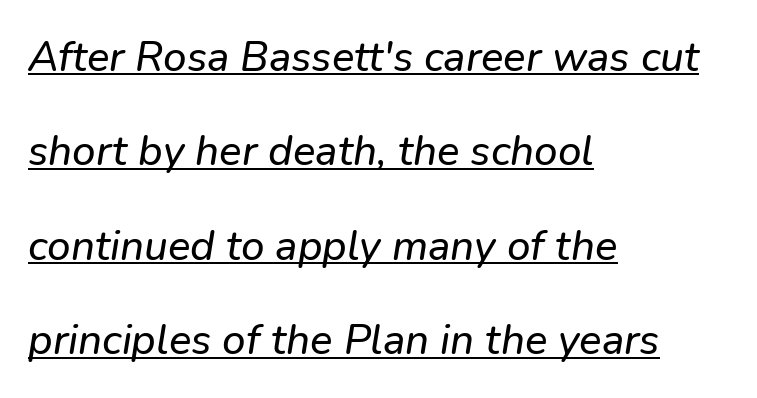
{"italic": "yes", "lean": "right", "slant_degrees": 9, "width": "normal", "stroke_contrast": "low", "x_height": "medium", "monospaced": "no", "underline": "yes", "align": "left", "line_spacing": "loose", "line_spacing_ratio": 2.25, "letter_spacing": "normal", "letter_spacing_em": 0.0, "glyph_px": 42}
